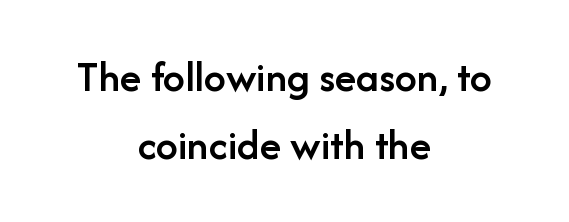
Check the space under the baseline: it is left empty. Every stem runs plumb, perpendicular to the baseline. Is the letter spacing exaggerated? No — it looks like the ordinary default. Think of a printed novel: that variable character pitch is what you see here.
